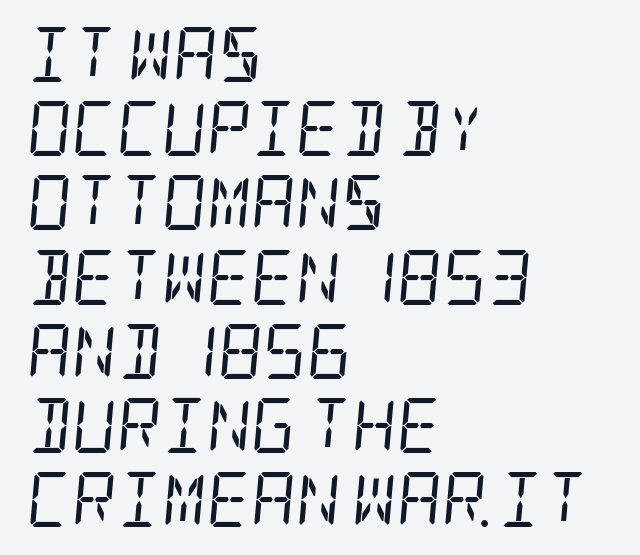
{"serif": "yes", "italic": "yes", "lean": "right", "slant_degrees": 5, "bold": "no", "weight": "regular", "width": "condensed", "stroke_contrast": "low", "x_height": "large", "underline": "no", "align": "left", "line_spacing": "normal", "line_spacing_ratio": 1.35, "letter_spacing": "normal", "letter_spacing_em": 0.0, "glyph_px": 55}
